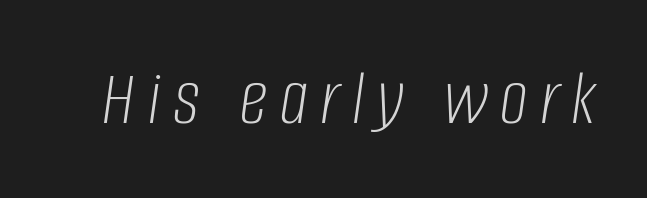
The strip under each line holds only bare page. Slanted lettering throughout. Ink coverage per letter is moderate at most. Proportional: the letters do not fall into vertical columns.
